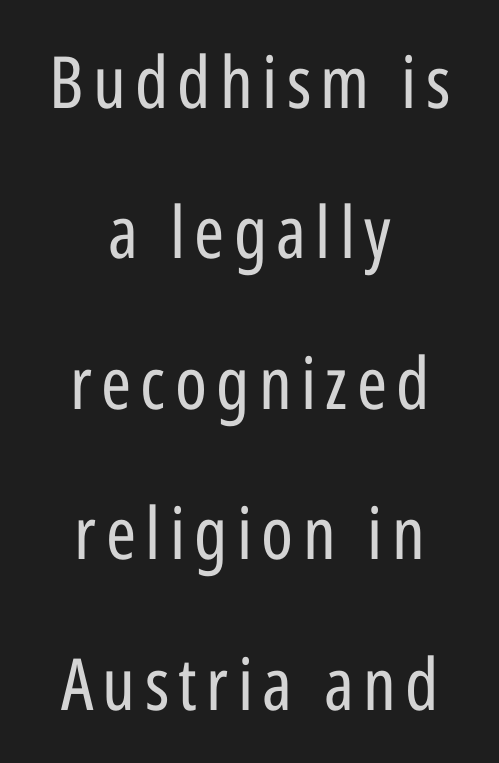
{"serif": "no", "italic": "no", "bold": "no", "weight": "regular", "width": "condensed", "stroke_contrast": "low", "x_height": "medium", "monospaced": "no", "underline": "no", "align": "center", "line_spacing": "loose", "line_spacing_ratio": 2.09, "glyph_px": 72}
